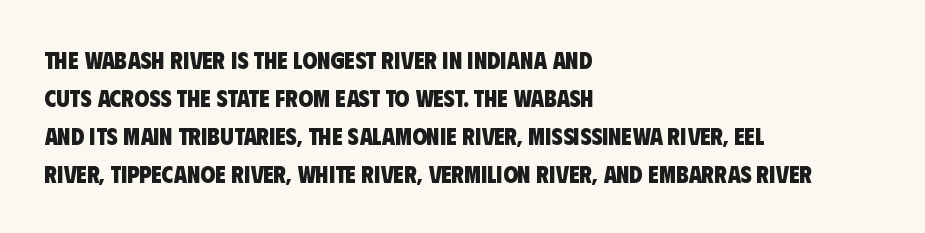
Q: Is the text bold? A: Yes.
Q: Is the text underlined? A: No.
Q: How is the paragraph aligned? A: Left-aligned.
Q: Is the spacing between letters normal or unusually wide? A: Normal.
Q: Is the spacing between lines tight, normal or loose? A: Normal.
